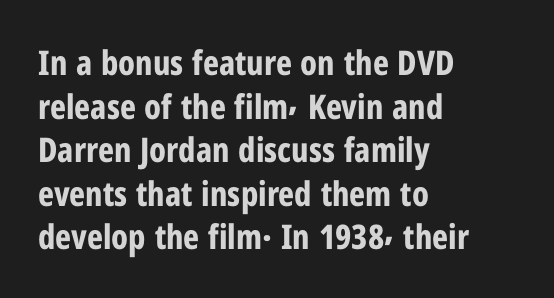
The image shows 34 px bold, condensed sans-serif type, upright; set left-aligned, normal line spacing (1.28x), normal letter spacing, not underlined; low stroke contrast and a medium x-height.
